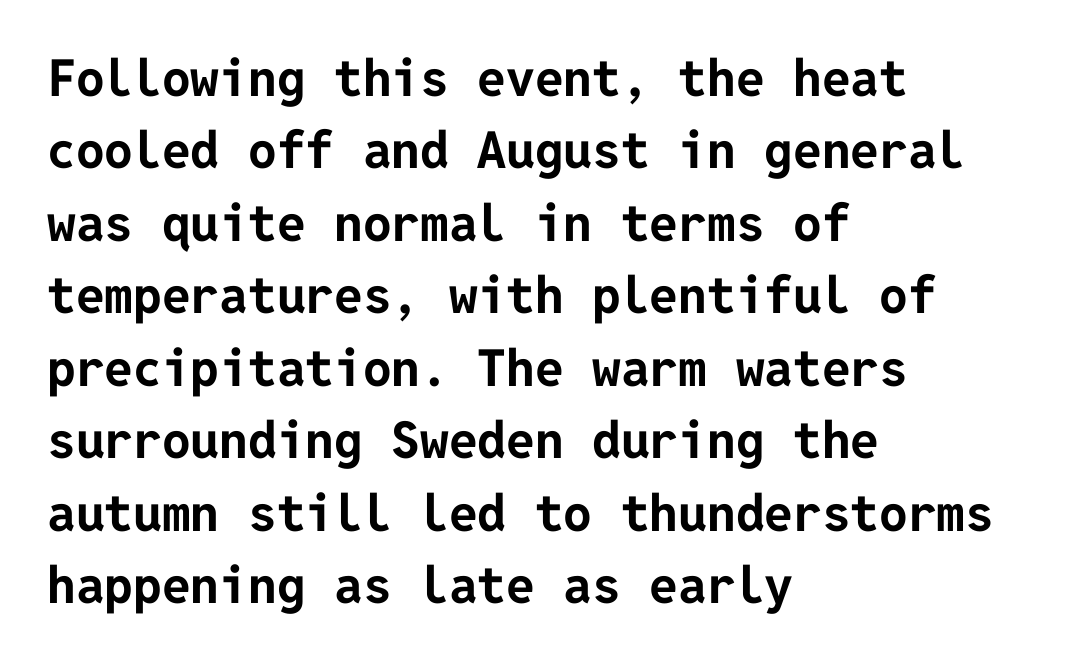
The image shows 51 px bold sans-serif type, upright; set left-aligned, normal line spacing (1.42x), normal letter spacing, not underlined; low stroke contrast and a medium x-height.
